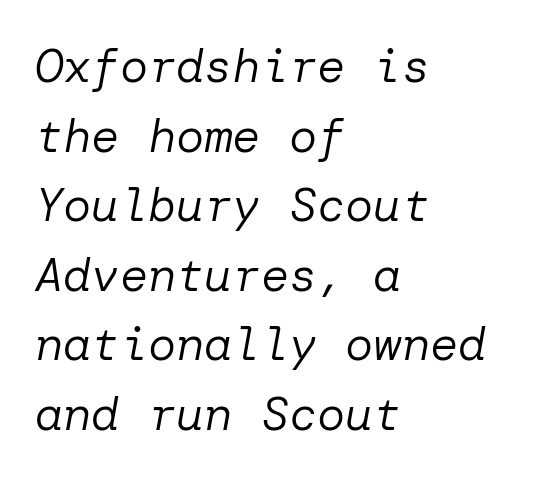
The image shows 47 px regular-weight type, italic (leaning right); set left-aligned, normal line spacing (1.48x), normal letter spacing, not underlined; low stroke contrast and a medium x-height.
